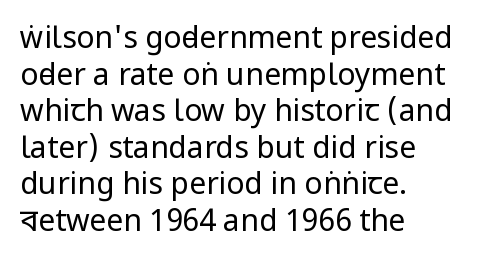
Q: Is the text bold? A: No.
Q: Is the text italic (slanted)? A: No, it is upright.
Q: Is the typeface a serif or a sans-serif typeface? A: Sans-serif.
Q: Is the text underlined? A: No.
Q: How is the paragraph aligned? A: Left-aligned.
Q: Is the spacing between letters normal or unusually wide? A: Normal.
Q: Width (condensed, normal, or wide)? A: Condensed.
Q: Stroke contrast? A: Low.
